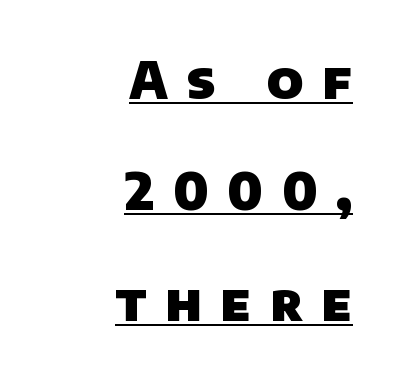
A typesetter would label this face a sans. The letters advance in unequal steps, a hallmark of proportional type. You could fit nearly another row in the gap between these rows. The rendering anchors every line to the right-hand side. Honestly, the letter spacing is so wide it's the main thing you notice. The sample has been set heavy, in full bold.
